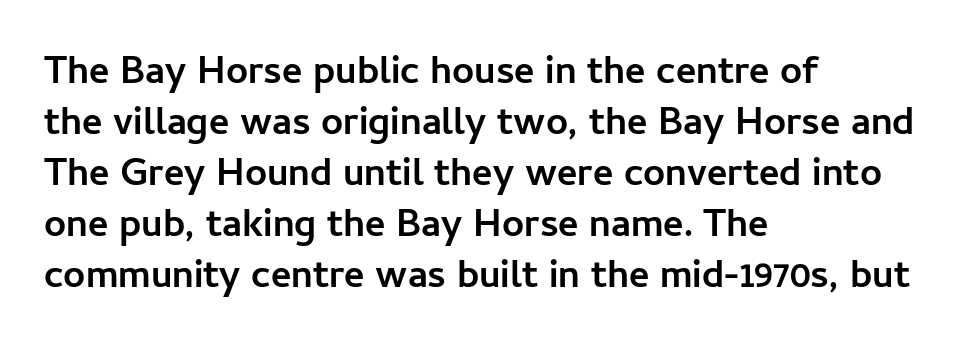
The image shows 39 px semibold sans-serif type, upright; set left-aligned, normal line spacing (1.31x), normal letter spacing, not underlined; low stroke contrast and a medium x-height.
